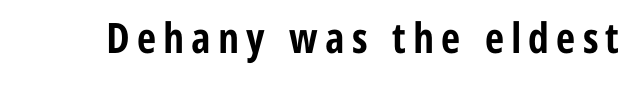
The image shows 42 px bold, condensed sans-serif type, upright; set not underlined; low stroke contrast and a medium x-height.
